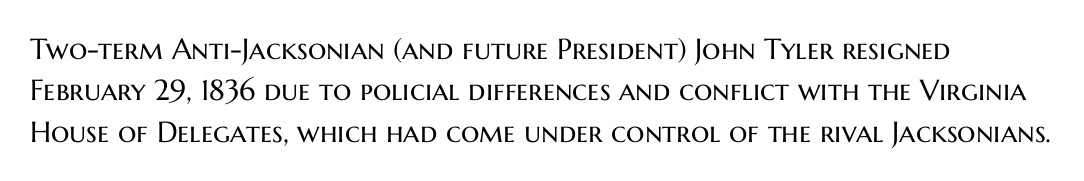
Q: Is the text bold? A: No.
Q: Is the text italic (slanted)? A: No, it is upright.
Q: Is the typeface a serif or a sans-serif typeface? A: Sans-serif.
Q: Is the text underlined? A: No.
Q: How is the paragraph aligned? A: Left-aligned.
Q: Is the spacing between letters normal or unusually wide? A: Normal.
Q: Is the spacing between lines tight, normal or loose? A: Normal.
Q: Width (condensed, normal, or wide)? A: Normal.
Q: Stroke contrast? A: Medium.
Q: x-height? A: Medium.
Q: Monospaced? A: No.
